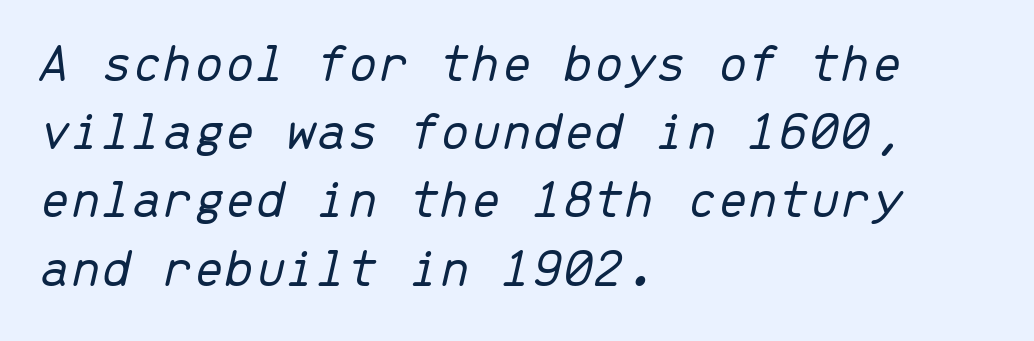
The image shows 55 px light type, italic (leaning right), monospaced; set left-aligned, line spacing 1.24x, normal letter spacing, not underlined; low stroke contrast and a medium x-height.
